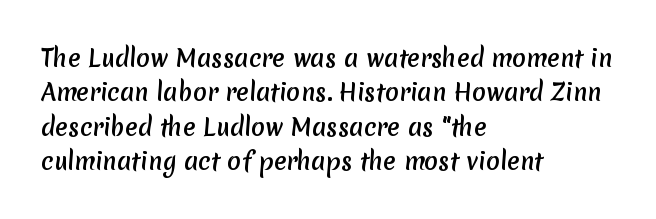
Q: Is the text underlined? A: No.
Q: How is the paragraph aligned? A: Left-aligned.
Q: Is the spacing between letters normal or unusually wide? A: Normal.
Q: Is the spacing between lines tight, normal or loose? A: Normal.
